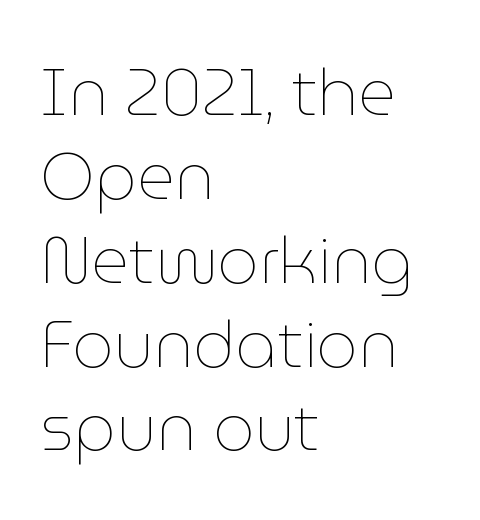
The image shows 65 px thin type, upright; set left-aligned, normal line spacing (1.29x), normal letter spacing, not underlined; low stroke contrast and a medium x-height.
